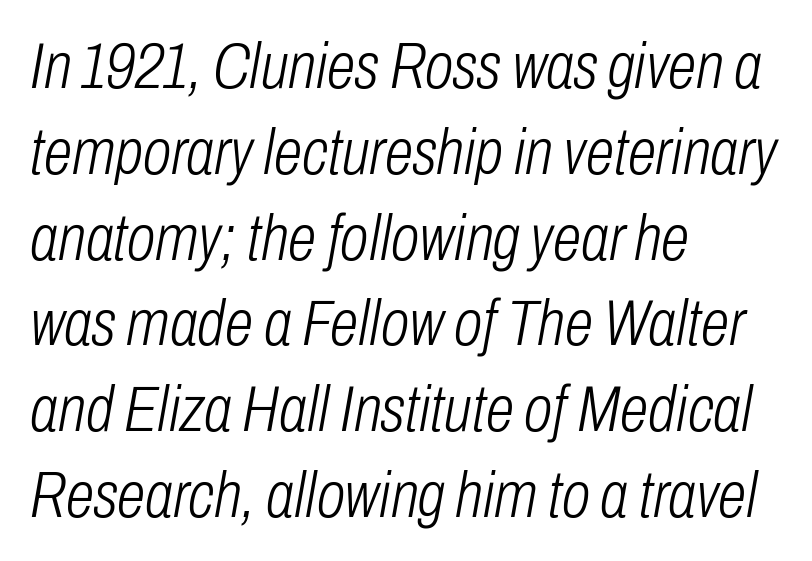
The image shows 65 px light, condensed type, italic (leaning right); set left-aligned, normal line spacing (1.32x), normal letter spacing, not underlined; low stroke contrast and a medium x-height.
